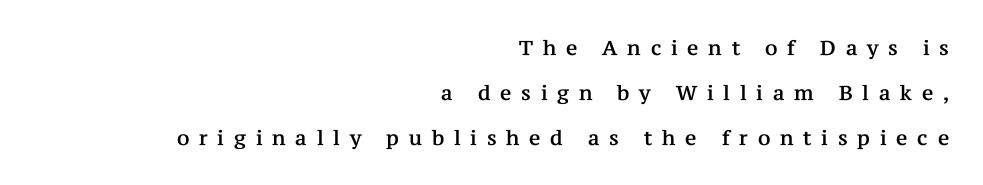
The image shows 20 px text type, upright; set right-aligned, loose line spacing (2.24x), unusually wide letter spacing (+0.49 em), not underlined.
